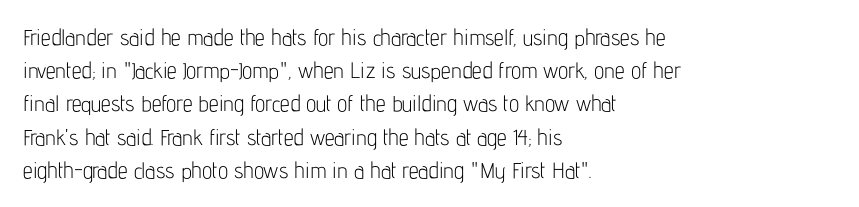
The image shows 22 px text type, upright; set left-aligned, normal line spacing (1.51x), normal letter spacing, not underlined.
